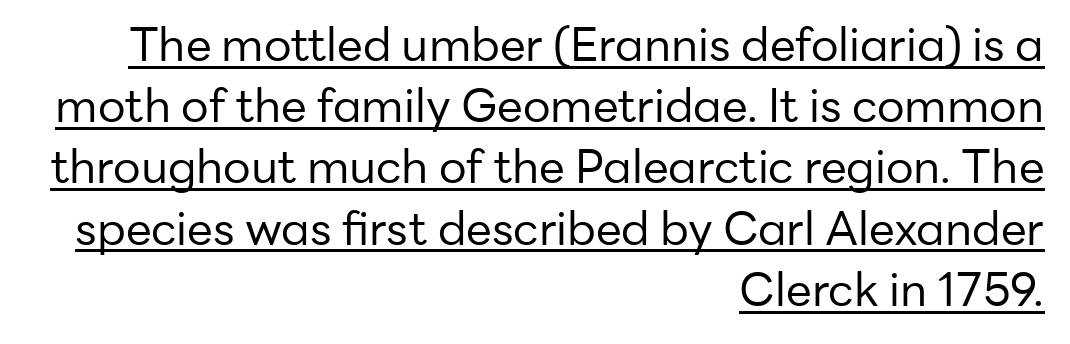
The font family rendered here belongs to the sans-serif group. You can tell it's not italic because the verticals are truly vertical. Notice how a bar underscores the lettering throughout. There is no visible air inserted between adjacent glyphs.
